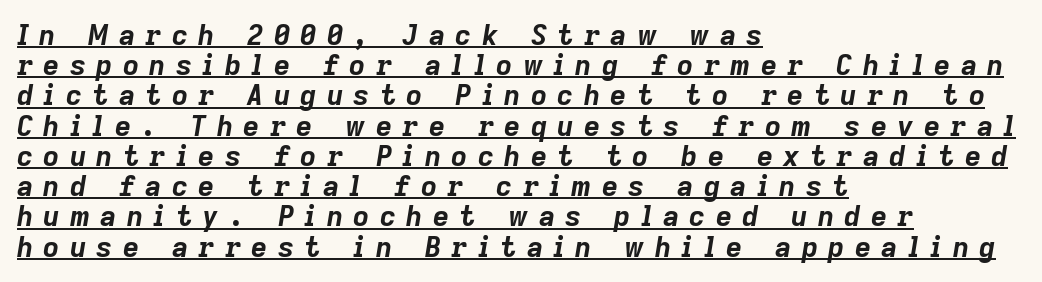
{"italic": "yes", "lean": "right", "slant_degrees": 9, "bold": "yes", "weight": "bold", "width": "normal", "stroke_contrast": "low", "x_height": "medium", "monospaced": "no", "underline": "yes", "align": "left", "line_spacing": "tight", "line_spacing_ratio": 1.08, "letter_spacing": "wide", "letter_spacing_em": 0.37, "glyph_px": 28}
